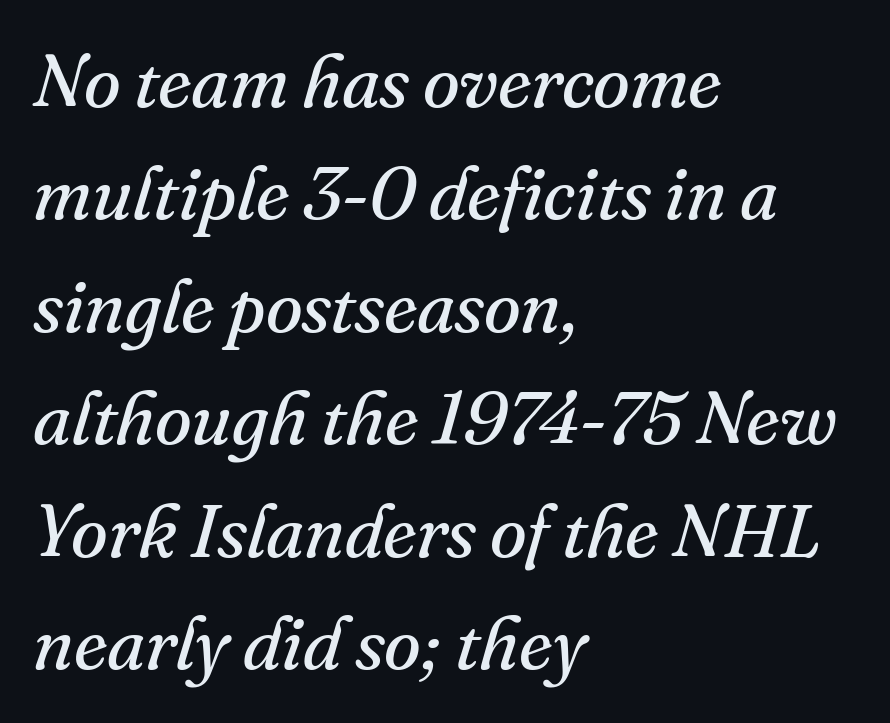
{"serif": "yes", "italic": "yes", "lean": "right", "slant_degrees": 16, "bold": "no", "weight": "regular", "width": "normal", "stroke_contrast": "medium", "x_height": "small", "monospaced": "no", "underline": "no", "align": "left", "line_spacing": "normal", "line_spacing_ratio": 1.5, "letter_spacing": "normal", "letter_spacing_em": 0.0, "glyph_px": 75}
